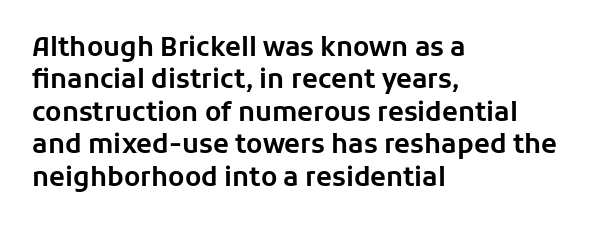
{"italic": "no", "underline": "no", "align": "left", "line_spacing": "normal", "line_spacing_ratio": 1.25, "letter_spacing": "normal", "letter_spacing_em": 0.0, "glyph_px": 26}
